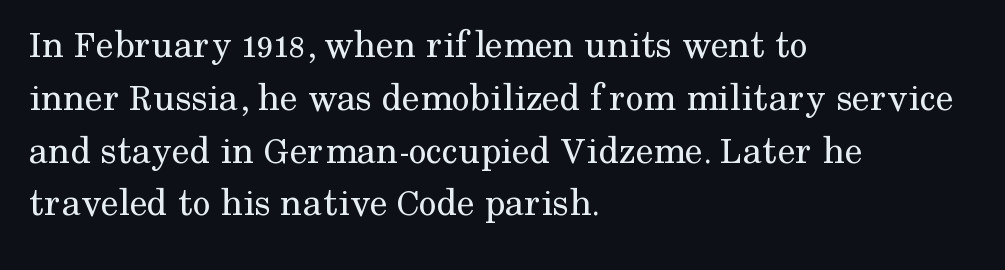
Q: Is the text bold? A: No.
Q: Is the text italic (slanted)? A: No, it is upright.
Q: Is the typeface a serif or a sans-serif typeface? A: Serif.
Q: Is the text underlined? A: No.
Q: How is the paragraph aligned? A: Left-aligned.
Q: Is the spacing between letters normal or unusually wide? A: Normal.
Q: Is the spacing between lines tight, normal or loose? A: Normal.
Q: Width (condensed, normal, or wide)? A: Normal.
Q: Stroke contrast? A: Medium.
Q: x-height? A: Medium.
Q: Monospaced? A: No.
